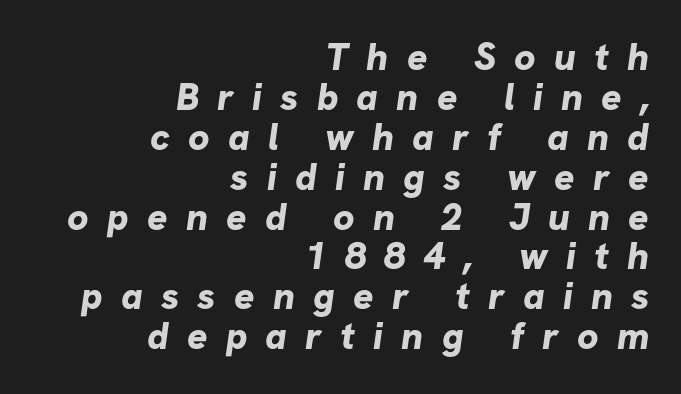
Q: Is the text bold? A: Yes.
Q: Is the typeface a serif or a sans-serif typeface? A: Sans-serif.
Q: Is the text underlined? A: No.
Q: How is the paragraph aligned? A: Right-aligned.
Q: Is the spacing between letters normal or unusually wide? A: Unusually wide.
Q: Is the spacing between lines tight, normal or loose? A: Tight.
Q: Width (condensed, normal, or wide)? A: Normal.
Q: Stroke contrast? A: Low.
Q: x-height? A: Medium.
Q: Monospaced? A: No.
